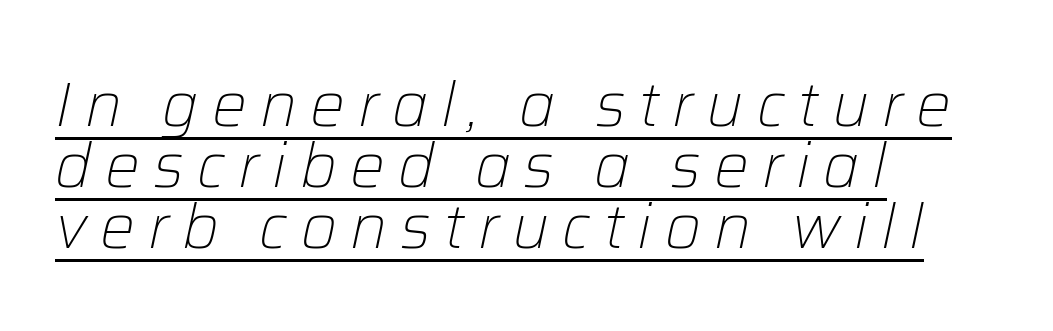
The image shows 62 px light type, italic (leaning right); set left-aligned, tight line spacing (0.98x), unusually wide letter spacing (+0.21 em), underlined; low stroke contrast and a medium x-height.
